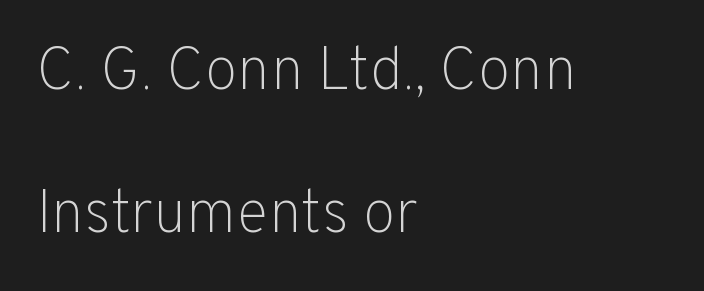
{"serif": "no", "italic": "no", "bold": "no", "weight": "light", "width": "normal", "stroke_contrast": "low", "x_height": "medium", "monospaced": "no", "underline": "no", "align": "left", "line_spacing": "loose", "line_spacing_ratio": 2.38, "letter_spacing": "normal", "letter_spacing_em": 0.0, "glyph_px": 60}
